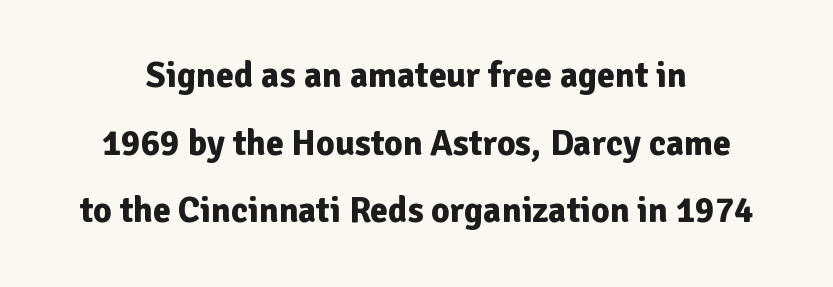
The image shows 36 px bold sans-serif type, upright; set line spacing 1.88x, normal letter spacing, not underlined; low stroke contrast and a medium x-height.
